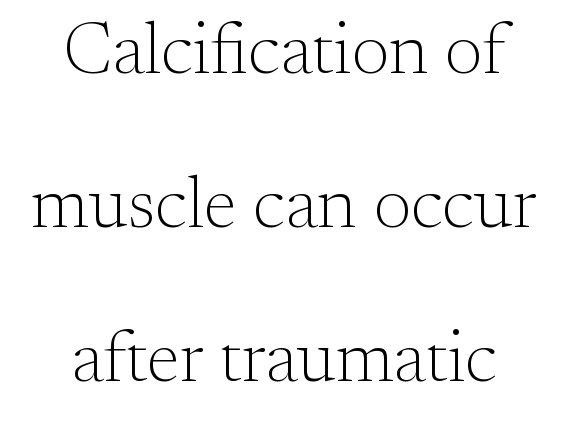
The image shows 72 px light serif type, upright; set centered, loose line spacing (2.14x), normal letter spacing, not underlined; medium stroke contrast and a small x-height.
